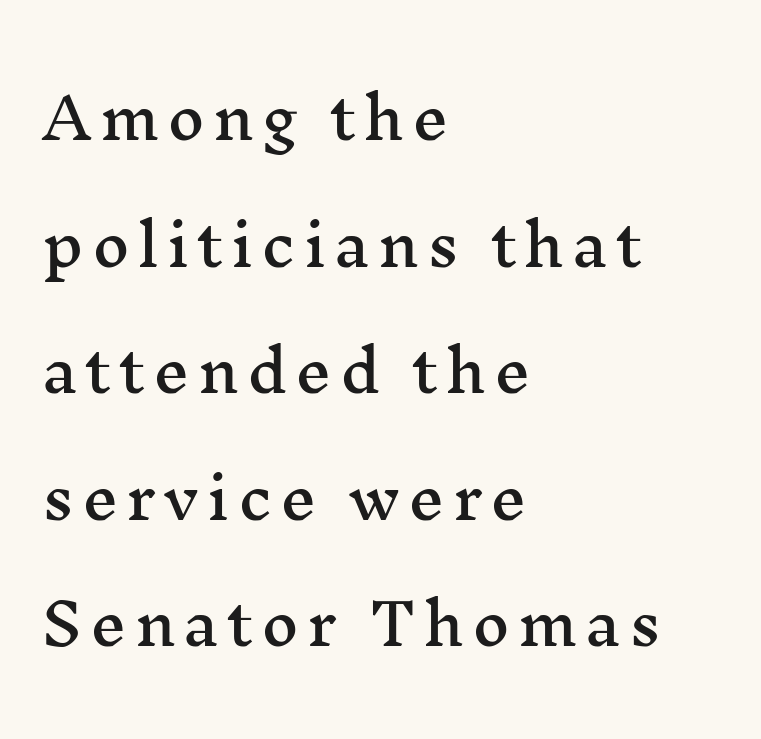
One-word summary of the alignment: left. Notice the wide empty band between every row — that's loose leading. Is this a fixed-width face? No — the glyphs have proportional, varying widths. Little horizontal feet cap the strokes, marking this as serif type. Check under the words: just untouched page.
